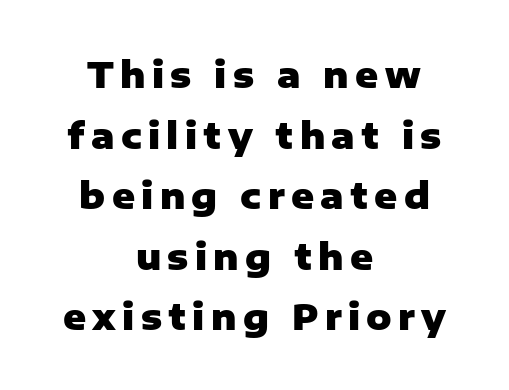
Q: Is the text bold? A: Yes.
Q: Is the text italic (slanted)? A: No, it is upright.
Q: Is the typeface a serif or a sans-serif typeface? A: Sans-serif.
Q: Is the text underlined? A: No.
Q: How is the paragraph aligned? A: Centered.
Q: Width (condensed, normal, or wide)? A: Normal.
Q: Stroke contrast? A: Low.
Q: x-height? A: Medium.
Q: Monospaced? A: No.
